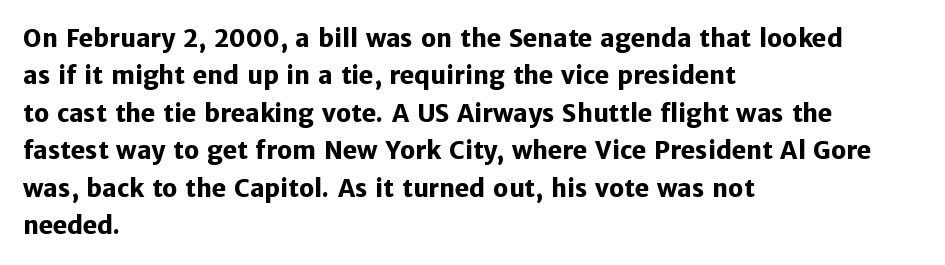
{"italic": "no", "bold": "yes", "underline": "no", "align": "left", "line_spacing": "normal", "line_spacing_ratio": 1.56, "letter_spacing": "normal", "letter_spacing_em": 0.0, "glyph_px": 24}
